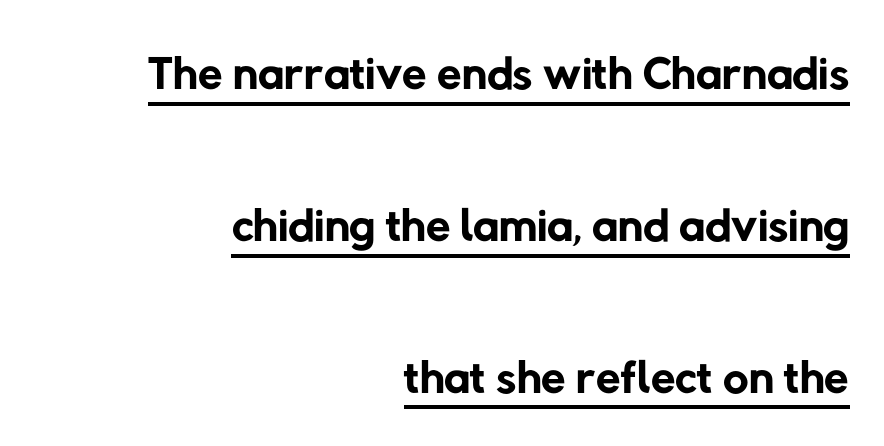
{"serif": "no", "bold": "no", "weight": "regular", "width": "normal", "stroke_contrast": "low", "x_height": "medium", "monospaced": "no", "underline": "yes", "align": "right", "line_spacing": "loose", "line_spacing_ratio": 2.14, "letter_spacing": "normal", "letter_spacing_em": 0.0, "glyph_px": 71}
